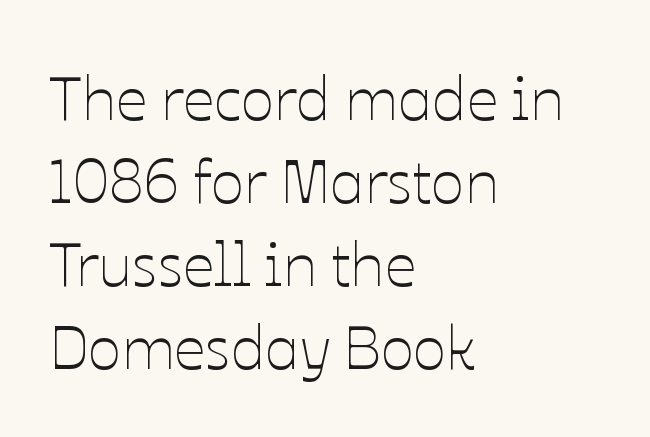
Typeset ragged right — the left edge is the straight one. Each word holds together tightly as a unit, with standard inter-letter gaps. Clear beneath every line of the passage. The characters are drawn with everyday or finer stroke widths. No italicization has been applied; the sample stays upright. These lines are rendered in a variable-pitch font.
